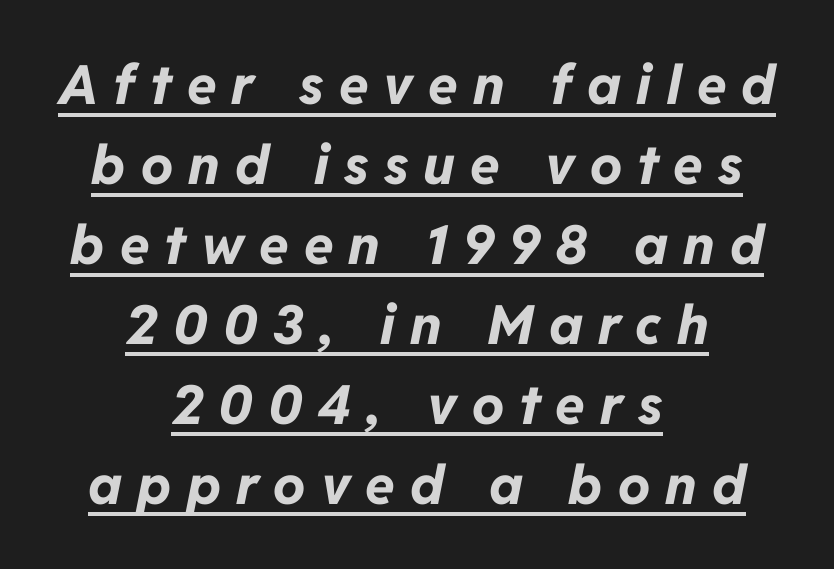
The image shows 54 px bold type, italic (leaning right); set centered, normal line spacing (1.48x), unusually wide letter spacing (+0.28 em), underlined; low stroke contrast and a medium x-height.
